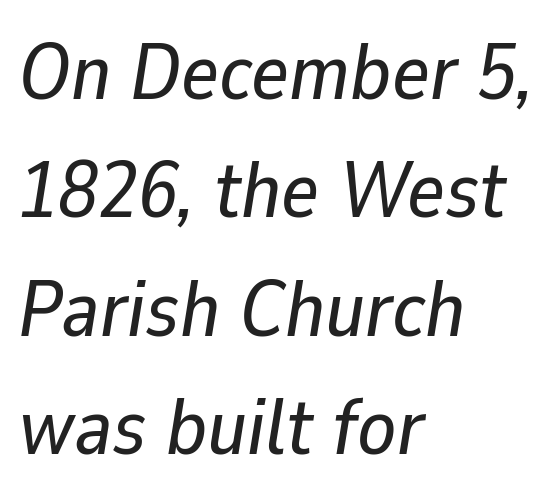
Q: Is the text italic (slanted)? A: Yes, it leans right by about 9 degrees.
Q: Is the text underlined? A: No.
Q: How is the paragraph aligned? A: Left-aligned.
Q: Is the spacing between letters normal or unusually wide? A: Normal.
Q: Is the spacing between lines tight, normal or loose? A: Normal.
Q: Width (condensed, normal, or wide)? A: Normal.
Q: Stroke contrast? A: Low.
Q: x-height? A: Medium.
Q: Monospaced? A: No.
